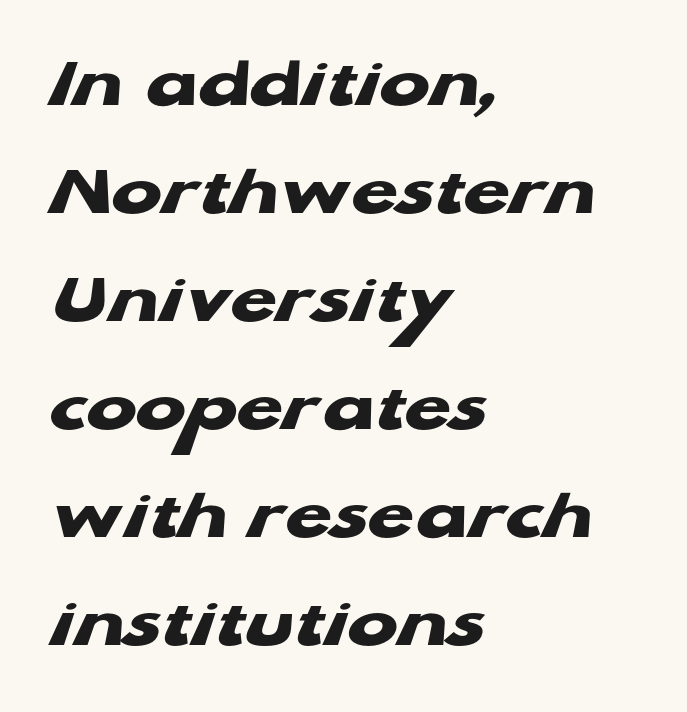
These lines are rendered in a variable-pitch font. Line starts are locked; line ends wander. Check where the strokes stop: nothing finishes them off — pure sans. Characters follow at the spacing the type designer built in. Honestly, there is no underline to notice here at all. Summary of weight: heavy, a full bold.
